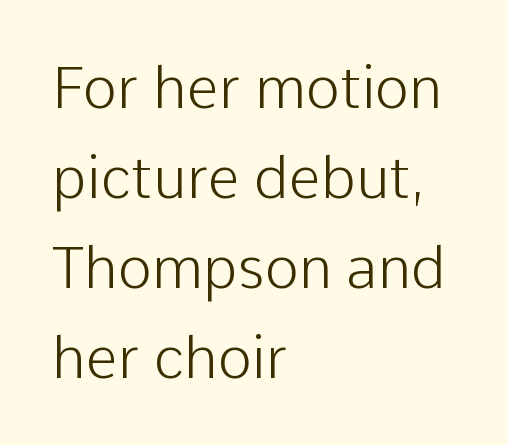
Notice how the passage keeps a crisp vertical edge on the left only. In terms of letterspacing, this is plain default setting. The strip under each line holds only bare page. Each new line begins a customary step beneath the previous one.
